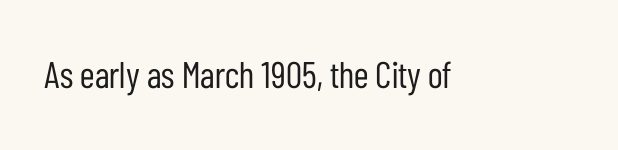
The letterforms sit shoulder to shoulder at normal distance. The rendering uses natural spacing where letterforms have individual widths. In terms of posture, this sample is upright. Unbolded letterforms with no extra heft. Check where the strokes stop: nothing finishes them off — pure sans.
